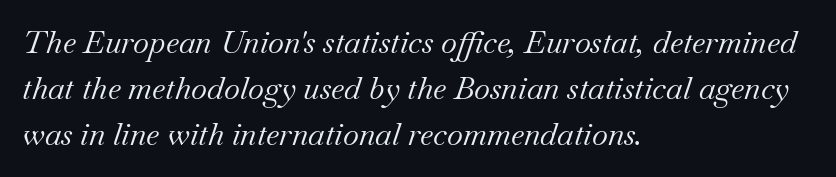
The image shows 31 px regular-weight serif type, italic (leaning right); set left-aligned, normal line spacing (1.48x), normal letter spacing, not underlined; medium stroke contrast and a small x-height.
